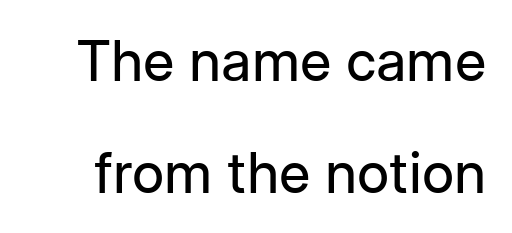
Q: Is the text bold? A: No.
Q: Is the text italic (slanted)? A: No, it is upright.
Q: Is the typeface a serif or a sans-serif typeface? A: Sans-serif.
Q: Is the text underlined? A: No.
Q: Is the spacing between letters normal or unusually wide? A: Normal.
Q: Is the spacing between lines tight, normal or loose? A: Loose.
Q: Width (condensed, normal, or wide)? A: Normal.
Q: Stroke contrast? A: Low.
Q: x-height? A: Medium.
Q: Monospaced? A: No.
